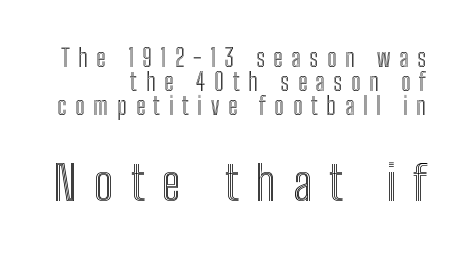
The image shows 48 px condensed type, upright; set right-aligned, tight line spacing (1.0x), unusually wide letter spacing (+0.36 em), not underlined; the second (bottom) block is 2.0x larger; a medium x-height.
